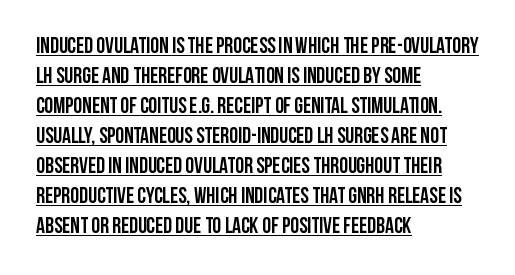
The image shows 22 px bold type, upright; set left-aligned, normal line spacing (1.36x), normal letter spacing, underlined.
